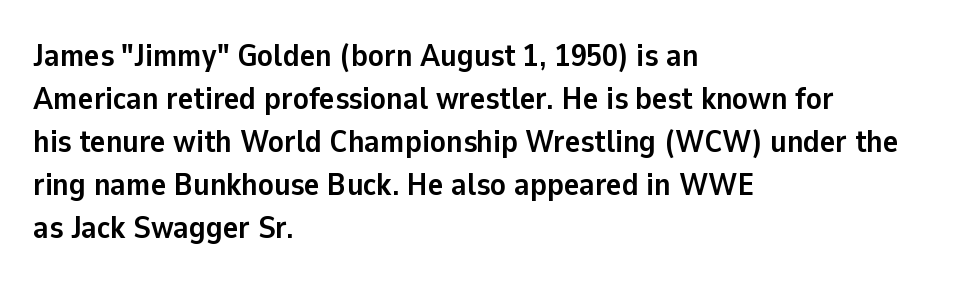
The image shows 32 px semibold sans-serif type, upright; set left-aligned, normal line spacing (1.34x), normal letter spacing, not underlined; low stroke contrast and a medium x-height.
